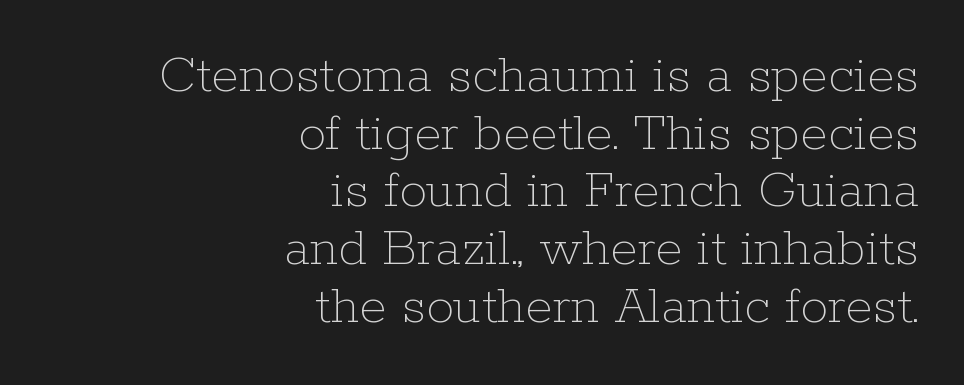
Closely set lines give the paragraph a compact silhouette. Vertical strokes here are truly vertical. All the whitespace from short lines collects on the left. Quick note: underline off.
